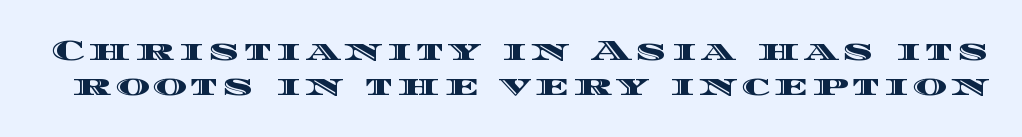
The image shows 29 px wide type, upright; set line spacing 1.19x, not underlined; a large x-height.
